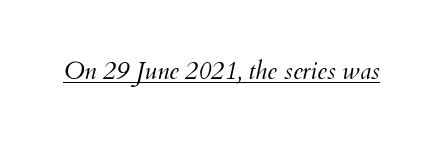
If you drew a line through each stem, it would be angled. Emphasis is given by a line drawn under the lettering. The weight tops out at a normal text grade. A typesetter would call this zero additional tracking.
